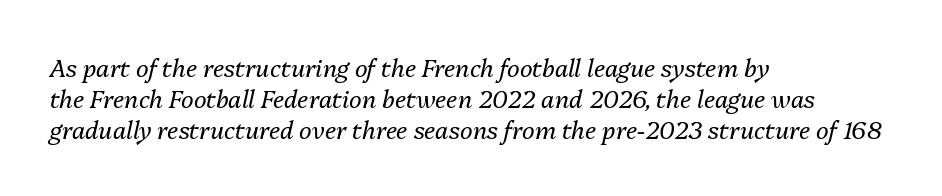
The area under the type is left untouched. The rag falls on the right side of this text block. Spacing between characters is what you'd get straight out of the box. Quick note: italic. The passage shown is not bold in any degree. This block has exactly the height ordinary leading produces.
